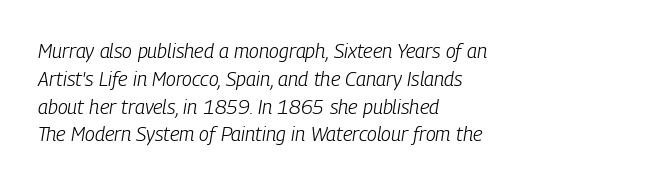
Q: Is the text bold? A: No.
Q: Is the text italic (slanted)? A: Yes, it leans right by about 9 degrees.
Q: Is the text underlined? A: No.
Q: How is the paragraph aligned? A: Left-aligned.
Q: Is the spacing between letters normal or unusually wide? A: Normal.
Q: Is the spacing between lines tight, normal or loose? A: Normal.
